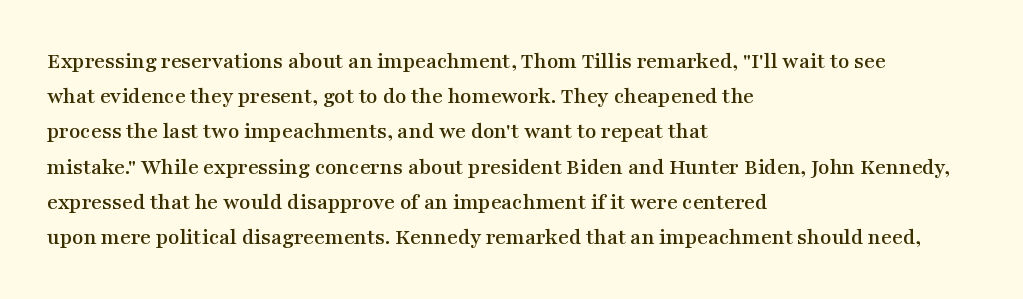
The designer left line spacing at the default. The face used here is rendered with its standard letterfit. The letters stand upright; this is a roman face. The rag falls on the right side of this text block. The words here are not underlined.
